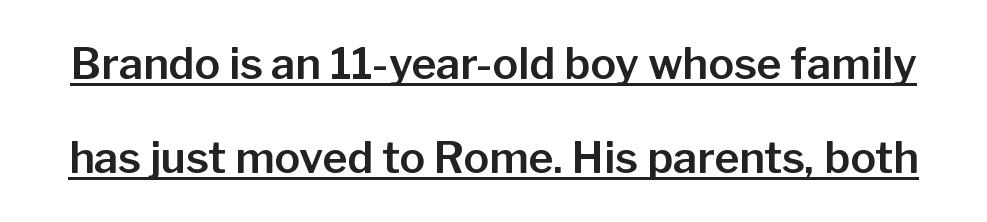
Q: Is the text italic (slanted)? A: No, it is upright.
Q: Is the typeface a serif or a sans-serif typeface? A: Sans-serif.
Q: Is the text underlined? A: Yes.
Q: Is the spacing between letters normal or unusually wide? A: Normal.
Q: Is the spacing between lines tight, normal or loose? A: Loose.
Q: Width (condensed, normal, or wide)? A: Normal.
Q: Stroke contrast? A: Low.
Q: x-height? A: Medium.
Q: Monospaced? A: No.
